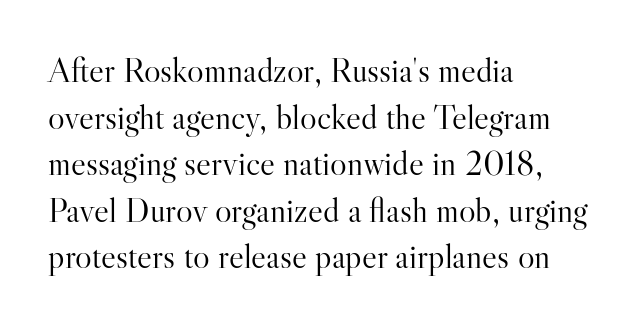
The image shows 35 px light serif type, upright; set left-aligned, normal line spacing (1.33x), normal letter spacing, not underlined; high stroke contrast and a small x-height.
